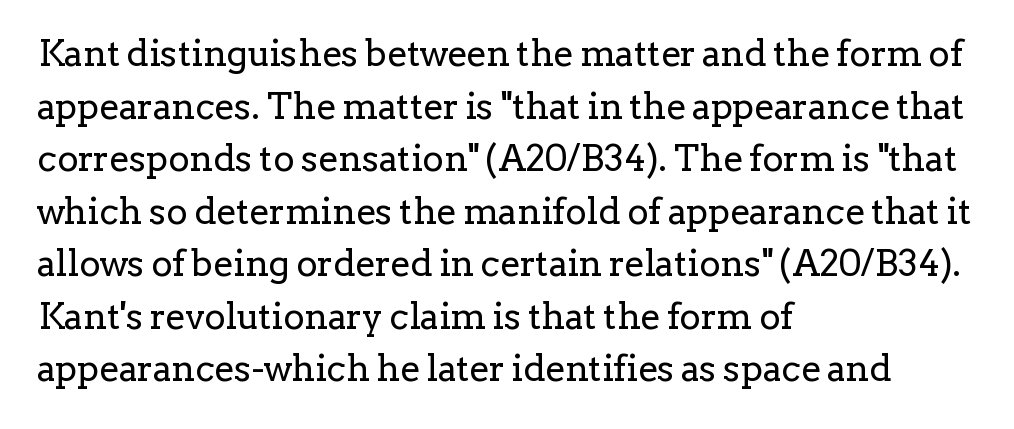
{"serif": "yes", "italic": "no", "bold": "no", "weight": "regular", "width": "normal", "stroke_contrast": "low", "x_height": "medium", "monospaced": "no", "underline": "no", "align": "left", "line_spacing": "normal", "line_spacing_ratio": 1.46, "letter_spacing": "normal", "letter_spacing_em": 0.0, "glyph_px": 36}
